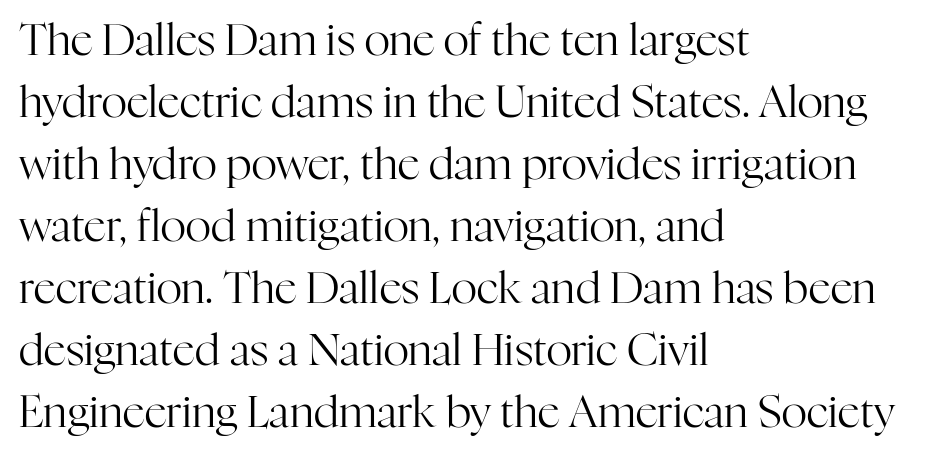
The image shows 44 px regular-weight serif type, upright; set left-aligned, normal line spacing (1.41x), normal letter spacing, not underlined; high stroke contrast and a medium x-height.
